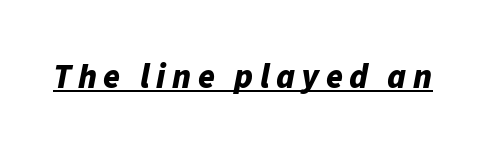
{"italic": "yes", "lean": "right", "slant_degrees": 11, "bold": "yes", "weight": "bold", "width": "normal", "stroke_contrast": "low", "x_height": "medium", "monospaced": "no", "underline": "yes", "glyph_px": 34}
